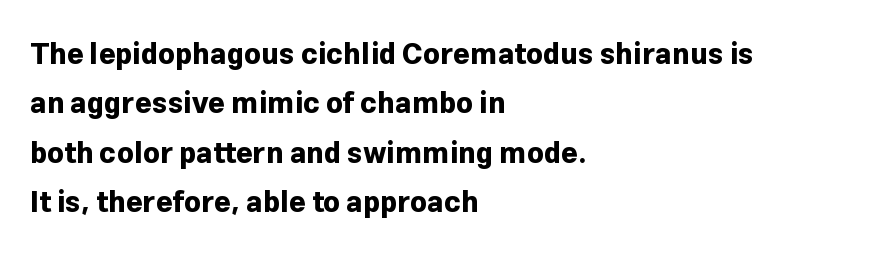
Look at the bottom of the vertical strokes: they stop flat, with no serifs. The face used here is proportionally spaced, like ordinary book or web type. These lines were composed using upright roman letters. These lines are set flush left with a ragged right edge.
